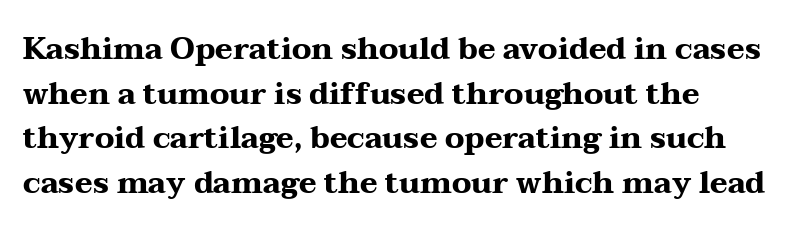
{"serif": "yes", "italic": "no", "bold": "yes", "weight": "heavy", "width": "wide", "stroke_contrast": "medium", "x_height": "medium", "monospaced": "no", "underline": "no", "line_spacing": "normal", "line_spacing_ratio": 1.49, "letter_spacing": "normal", "letter_spacing_em": 0.0, "glyph_px": 30}
